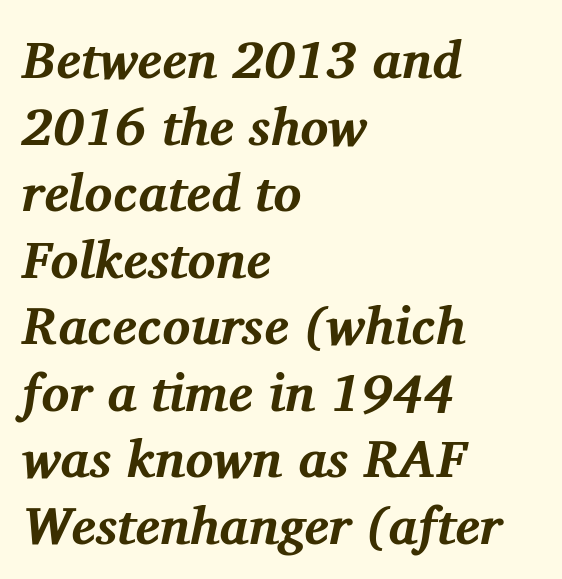
{"serif": "yes", "italic": "yes", "lean": "right", "slant_degrees": 11, "bold": "yes", "weight": "bold", "width": "normal", "stroke_contrast": "medium", "x_height": "medium", "monospaced": "no", "underline": "no", "align": "left", "line_spacing": "normal", "line_spacing_ratio": 1.28, "letter_spacing": "normal", "letter_spacing_em": 0.0, "glyph_px": 52}
